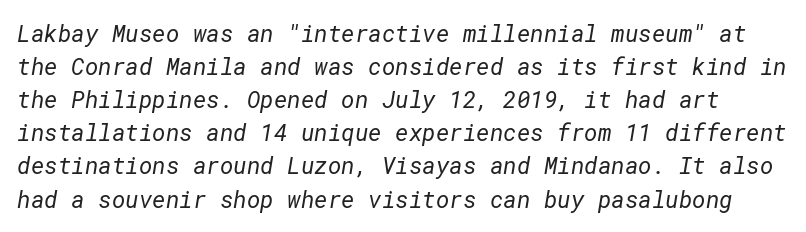
Bold? No — there's no thickening of the strokes. If you measured baseline to baseline, you'd find a middling distance. Quick note: underline off. Each word holds together tightly as a unit, with standard inter-letter gaps.
